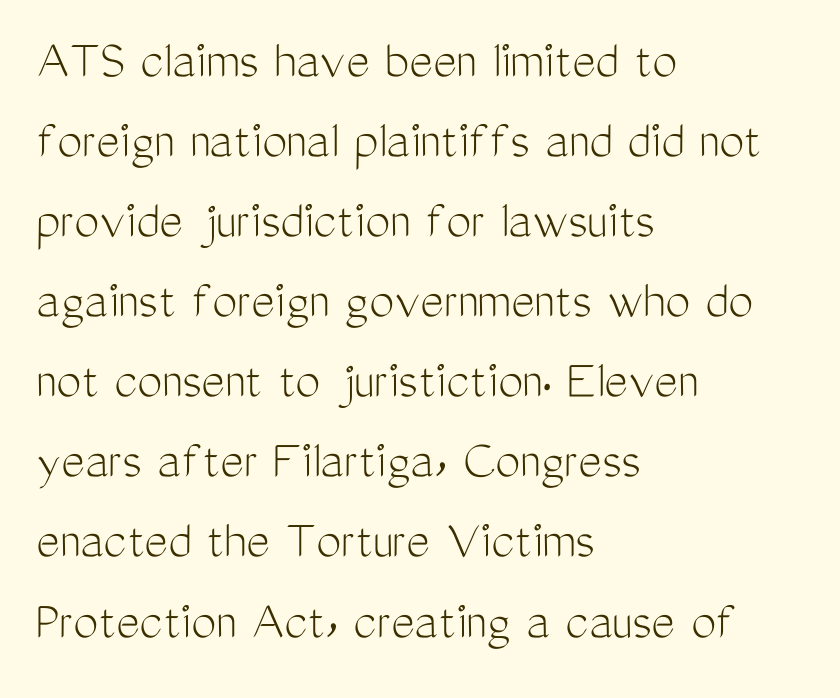
Q: Is the text bold? A: No.
Q: Is the text italic (slanted)? A: No, it is upright.
Q: Is the typeface a serif or a sans-serif typeface? A: Sans-serif.
Q: Is the text underlined? A: No.
Q: How is the paragraph aligned? A: Left-aligned.
Q: Is the spacing between letters normal or unusually wide? A: Normal.
Q: Is the spacing between lines tight, normal or loose? A: Normal.
Q: Width (condensed, normal, or wide)? A: Condensed.
Q: Stroke contrast? A: Medium.
Q: x-height? A: Medium.
Q: Monospaced? A: No.
